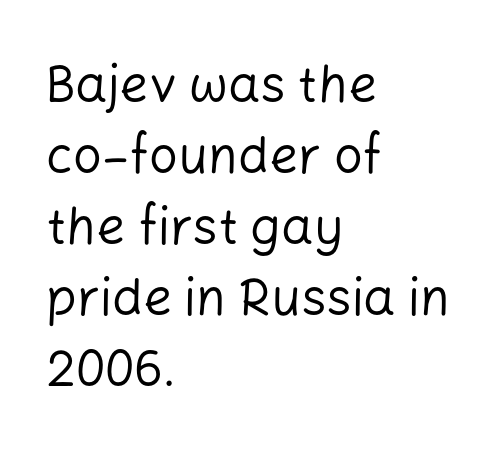
This rendering uses left alignment, leaving the right contour irregular. Ordinary non-slanted type is in use. This sample has the flowing, uneven cadence of proportional lettering. The glyphs in this specimen are sans serif. The cut favours lightness, reaching ordinary text weight at its darkest. The space beneath each line is pristine and unruled.
